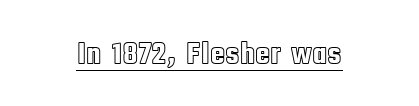
{"italic": "no", "width": "condensed", "x_height": "large", "monospaced": "no", "underline": "yes", "align": "center", "letter_spacing": "normal", "letter_spacing_em": 0.0, "glyph_px": 31}
